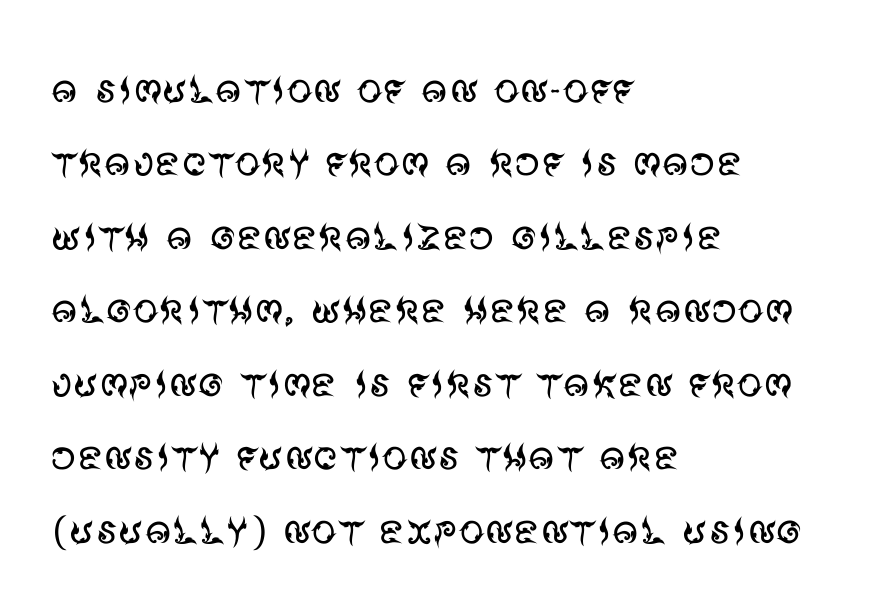
Short note: letters normally spaced. Heaviness? Minimal to ordinary, like unemphasized prose. The passage shown is typeset with a sans-serif family. Descender tails drop into unmarked territory. Character widths vary here, with narrow letters taking less room than wide ones. Alignment: flush left.
